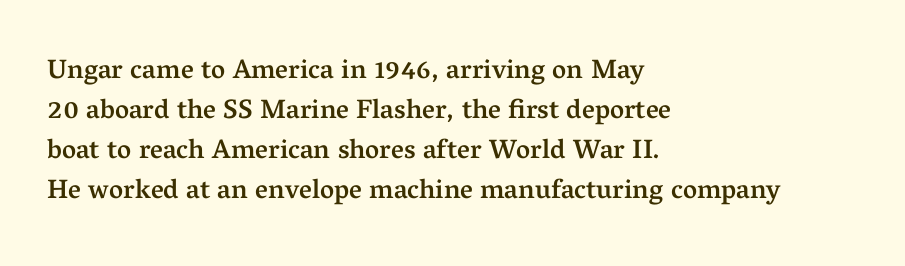
Q: Is the text bold? A: Semi-bold.
Q: Is the text italic (slanted)? A: No, it is upright.
Q: Is the text underlined? A: No.
Q: How is the paragraph aligned? A: Left-aligned.
Q: Is the spacing between letters normal or unusually wide? A: Normal.
Q: Is the spacing between lines tight, normal or loose? A: Normal.
